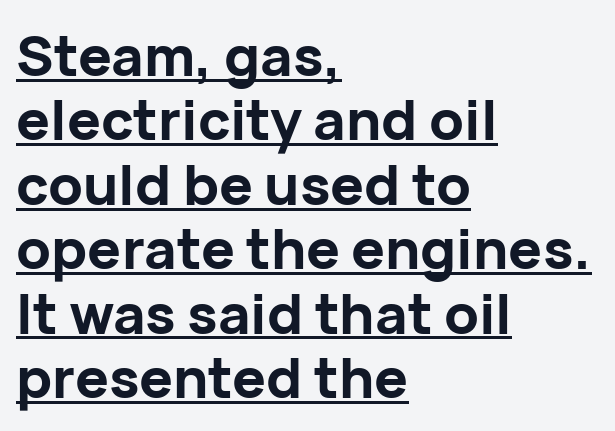
Q: Is the text bold? A: Yes.
Q: Is the text italic (slanted)? A: No, it is upright.
Q: Is the typeface a serif or a sans-serif typeface? A: Sans-serif.
Q: Is the text underlined? A: Yes.
Q: How is the paragraph aligned? A: Left-aligned.
Q: Is the spacing between letters normal or unusually wide? A: Normal.
Q: Is the spacing between lines tight, normal or loose? A: Tight.
Q: Width (condensed, normal, or wide)? A: Normal.
Q: Stroke contrast? A: Low.
Q: x-height? A: Medium.
Q: Monospaced? A: No.
